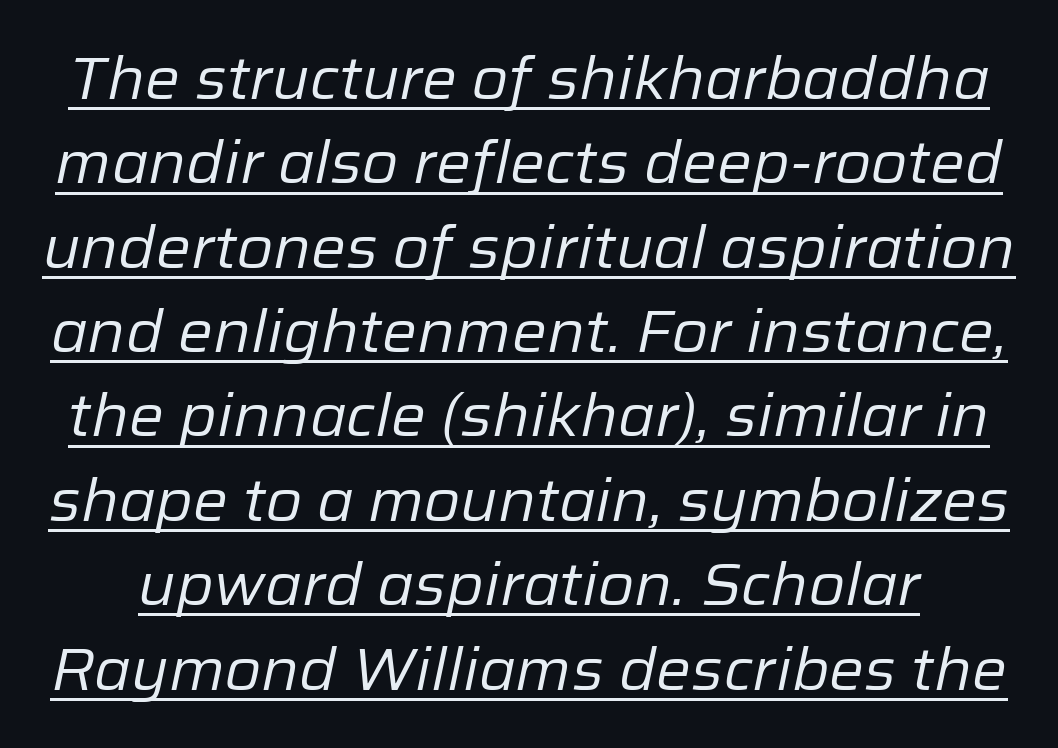
This reads as an unemphasized weight, regular at the heaviest. You could not count columns in this text — the font is proportionally spaced. The text carries the slant typical of an italic or oblique font. In terms of leading, this rendering sits right in the middle.
